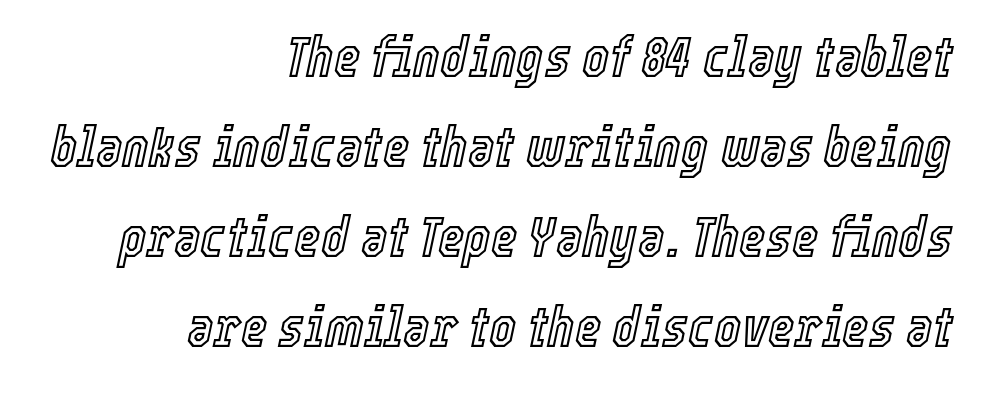
Q: Is the text italic (slanted)? A: Yes, it leans right by about 12 degrees.
Q: Is the text underlined? A: No.
Q: How is the paragraph aligned? A: Right-aligned.
Q: Is the spacing between letters normal or unusually wide? A: Normal.
Q: Is the spacing between lines tight, normal or loose? A: Normal.
Q: Width (condensed, normal, or wide)? A: Condensed.
Q: x-height? A: Medium.
Q: Monospaced? A: No.
